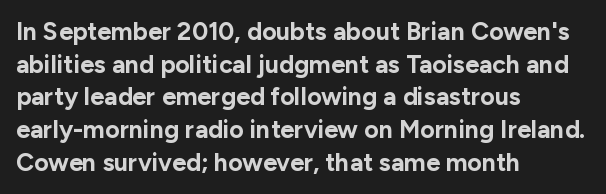
{"italic": "no", "bold": "yes", "underline": "no", "align": "left", "line_spacing": "normal", "line_spacing_ratio": 1.31, "letter_spacing": "normal", "letter_spacing_em": 0.0, "glyph_px": 25}
